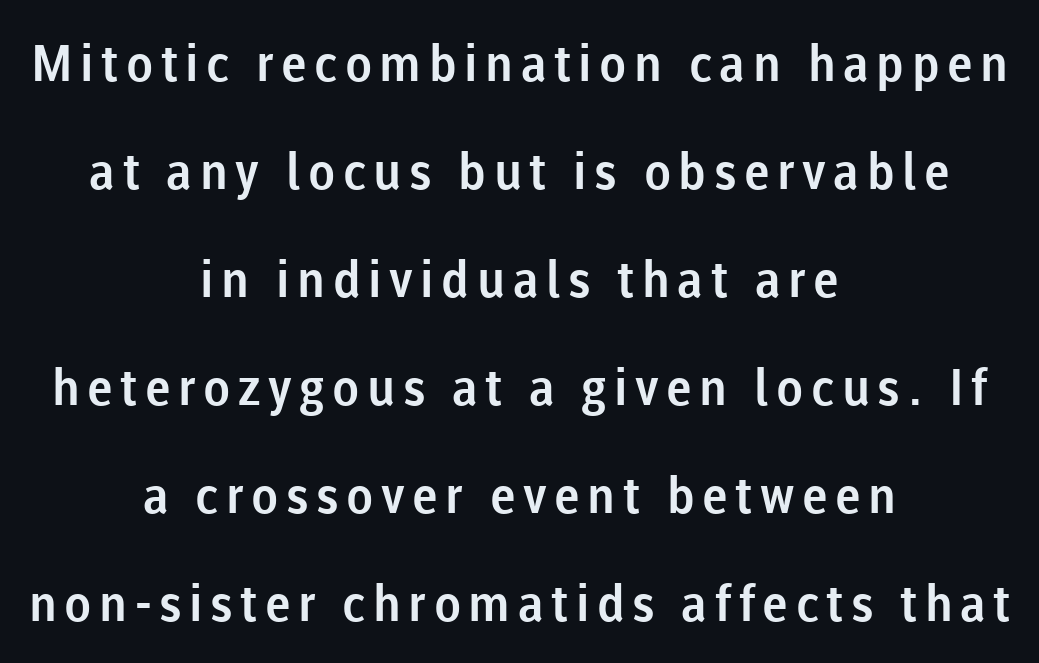
Q: Is the text italic (slanted)? A: No, it is upright.
Q: Is the typeface a serif or a sans-serif typeface? A: Sans-serif.
Q: Is the text underlined? A: No.
Q: How is the paragraph aligned? A: Centered.
Q: Is the spacing between lines tight, normal or loose? A: Loose.
Q: Width (condensed, normal, or wide)? A: Normal.
Q: Stroke contrast? A: Low.
Q: x-height? A: Medium.
Q: Monospaced? A: No.
